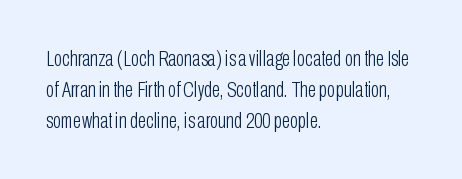
{"italic": "no", "bold": "no", "underline": "no", "align": "left", "line_spacing": "normal", "line_spacing_ratio": 1.4, "letter_spacing": "normal", "letter_spacing_em": 0.0, "glyph_px": 22}
